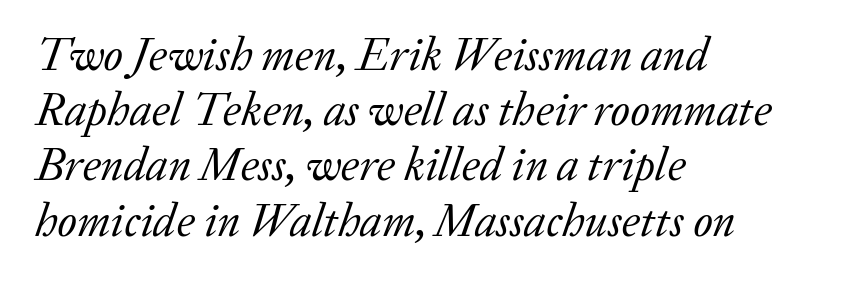
The type family on display is of the serif kind. Compared with typical body copy, the letter spacing here is the same. In CSS terms this would be text-align: left. Varying glyph widths throughout — classic text-font behaviour. In terms of posture, this sample is oblique. Each stroke keeps to a modest, everyday thickness or less.
